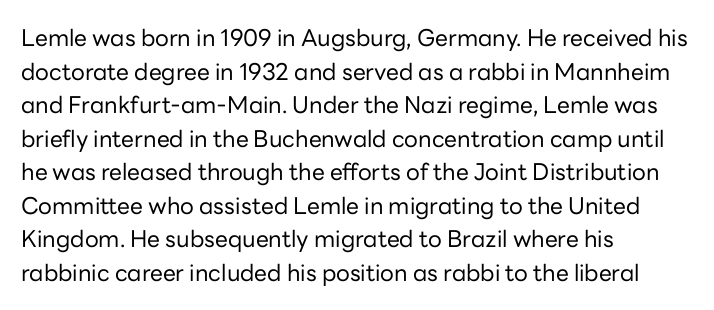
The image shows 23 px text type, upright; set left-aligned, normal line spacing (1.46x), normal letter spacing, not underlined.
